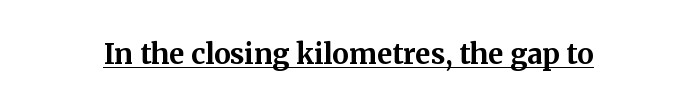
It's the straight-up-and-down kind of type. The rendering uses natural spacing where letterforms have individual widths. These lines are composed in type with serifs. No extra tracking has been applied to these lines. Compared with an ordinary text face, these strokes are far heavier — a full bold. Does a line run under the words? Yes, clearly.
